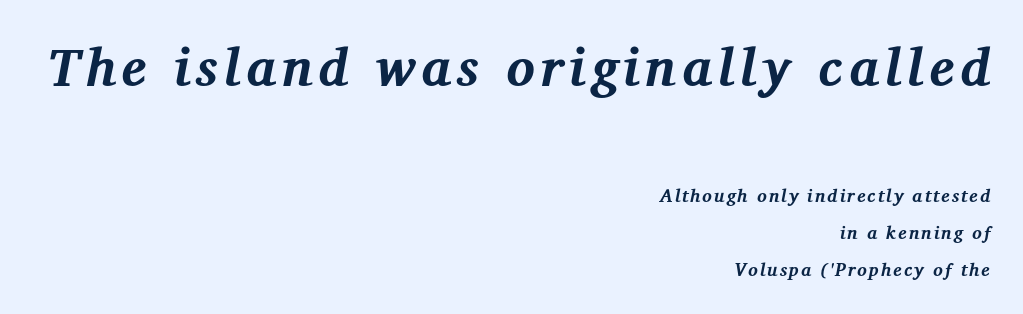
The image shows 53 px bold serif type, italic (leaning right); set right-aligned, loose line spacing (2.05x), not underlined; the first (top) block is 2.94x larger; medium stroke contrast and a medium x-height.
